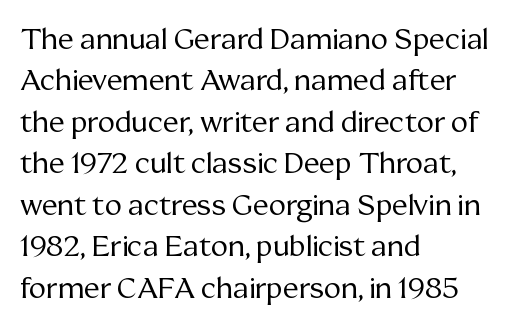
Q: Is the text bold? A: No.
Q: Is the text italic (slanted)? A: No, it is upright.
Q: Is the typeface a serif or a sans-serif typeface? A: Serif.
Q: Is the text underlined? A: No.
Q: How is the paragraph aligned? A: Left-aligned.
Q: Is the spacing between letters normal or unusually wide? A: Normal.
Q: Is the spacing between lines tight, normal or loose? A: Normal.
Q: Width (condensed, normal, or wide)? A: Normal.
Q: Stroke contrast? A: Medium.
Q: x-height? A: Medium.
Q: Monospaced? A: No.
